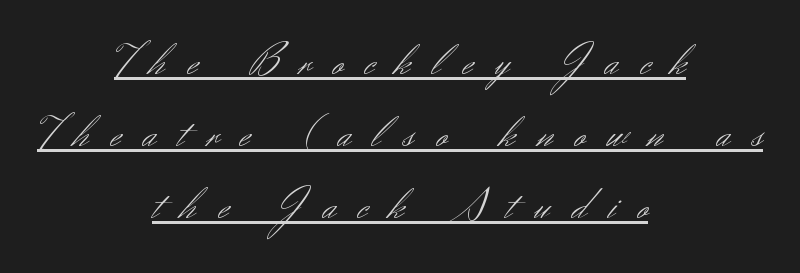
Centered paragraph, ragged on both sides. Classification — sans serif. Honestly, the underline is the first thing you notice here. Is this a fixed-width face? No — the glyphs have proportional, varying widths.
